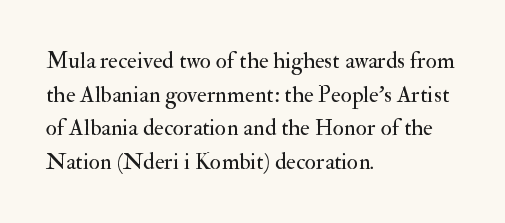
Q: Is the text bold? A: No.
Q: Is the text italic (slanted)? A: No, it is upright.
Q: Is the text underlined? A: No.
Q: How is the paragraph aligned? A: Left-aligned.
Q: Is the spacing between letters normal or unusually wide? A: Normal.
Q: Is the spacing between lines tight, normal or loose? A: Normal.
